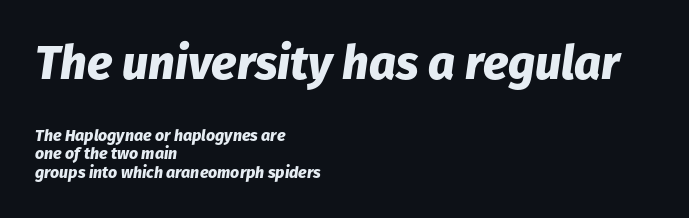
The image shows 47 px heavy type, italic (leaning right); set left-aligned, tight line spacing (1.14x), normal letter spacing, not underlined; the first (top) block is 2.94x larger; low stroke contrast and a medium x-height.
